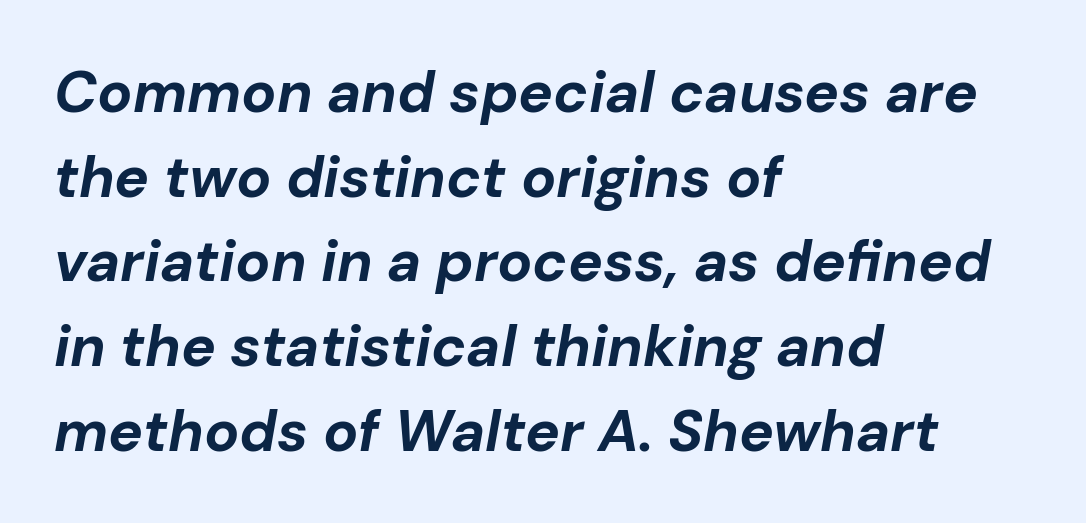
The letters advance in unequal steps, a hallmark of proportional type. Heavy, bold letterforms. In terms of posture, this sample is oblique. The face used here is rendered with its standard letterfit. These lines sit exactly where default settings would place them.
